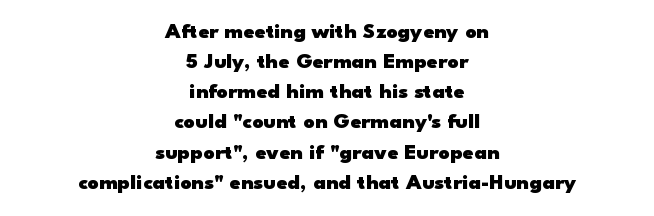
Standard letterfit; no display-style spreading of the glyphs. These lines stack symmetrically, like a column narrowing and widening about its center. These lines carry a lot of weight — the face is fully bold. These lines were composed using upright roman letters. Type without underlining. Baseline-to-baseline distance is the conventional proportion of letter height.
